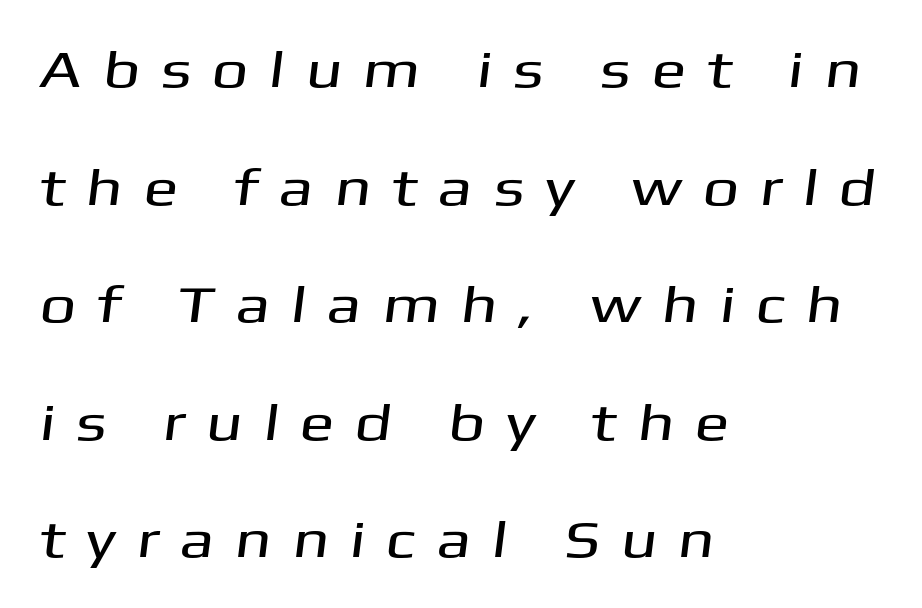
Q: Is the typeface a serif or a sans-serif typeface? A: Sans-serif.
Q: Is the text underlined? A: No.
Q: How is the paragraph aligned? A: Left-aligned.
Q: Is the spacing between letters normal or unusually wide? A: Unusually wide.
Q: Is the spacing between lines tight, normal or loose? A: Loose.
Q: Width (condensed, normal, or wide)? A: Wide.
Q: Stroke contrast? A: Medium.
Q: x-height? A: Medium.
Q: Monospaced? A: No.
